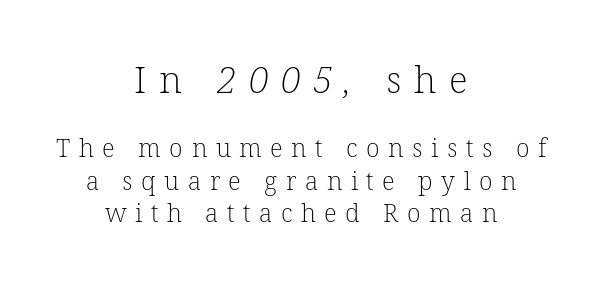
The image shows 37 px light serif type; set centered, normal line spacing (1.29x), unusually wide letter spacing (+0.34 em), not underlined; the first (top) block is 1.48x larger; low stroke contrast and a medium x-height.
